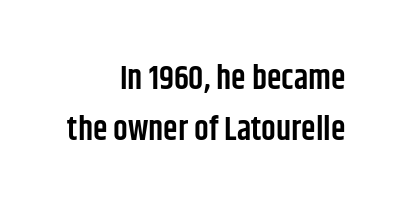
The image shows 33 px semibold, condensed sans-serif type, upright; set right-aligned, normal line spacing (1.54x), normal letter spacing, not underlined; low stroke contrast and a large x-height.
